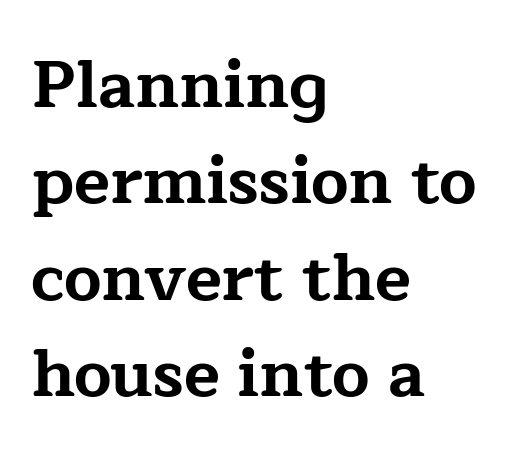
Clear beneath every line of the passage. Spacing verdict: proportional, widths tailored to each character. The rag falls on the right side of this text block. Small tapered or slab feet sit at the stroke ends, so this counts as serif.
